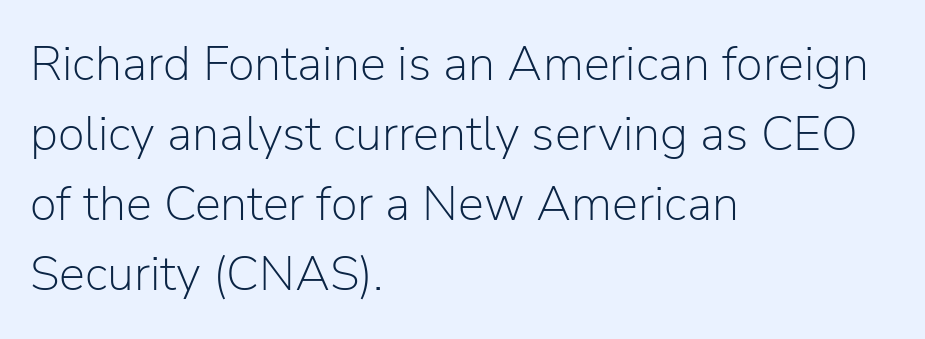
{"serif": "no", "italic": "no", "bold": "no", "weight": "light", "width": "normal", "stroke_contrast": "low", "x_height": "medium", "monospaced": "no", "underline": "no", "align": "left", "line_spacing": "normal", "line_spacing_ratio": 1.43, "letter_spacing": "normal", "letter_spacing_em": 0.0, "glyph_px": 49}
